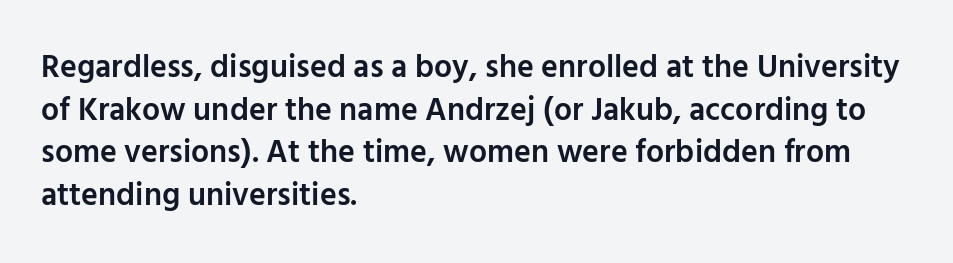
Q: Is the text bold? A: Semi-bold.
Q: Is the text italic (slanted)? A: No, it is upright.
Q: Is the typeface a serif or a sans-serif typeface? A: Sans-serif.
Q: Is the text underlined? A: No.
Q: How is the paragraph aligned? A: Left-aligned.
Q: Is the spacing between letters normal or unusually wide? A: Normal.
Q: Is the spacing between lines tight, normal or loose? A: Normal.
Q: Width (condensed, normal, or wide)? A: Normal.
Q: Stroke contrast? A: Low.
Q: x-height? A: Medium.
Q: Monospaced? A: No.
